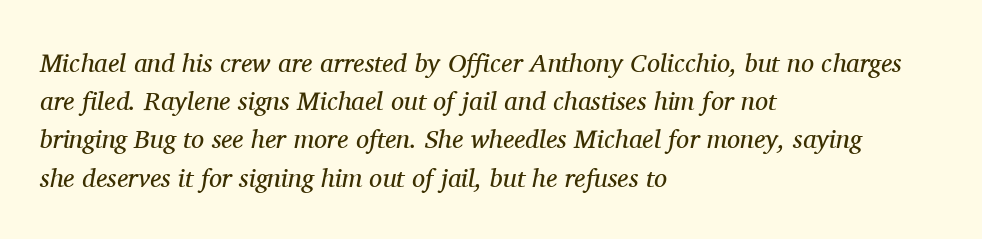
{"italic": "yes", "lean": "right", "slant_degrees": 11, "bold": "no", "underline": "no", "align": "left", "line_spacing": "normal", "line_spacing_ratio": 1.47, "letter_spacing": "normal", "letter_spacing_em": 0.0, "glyph_px": 26}
